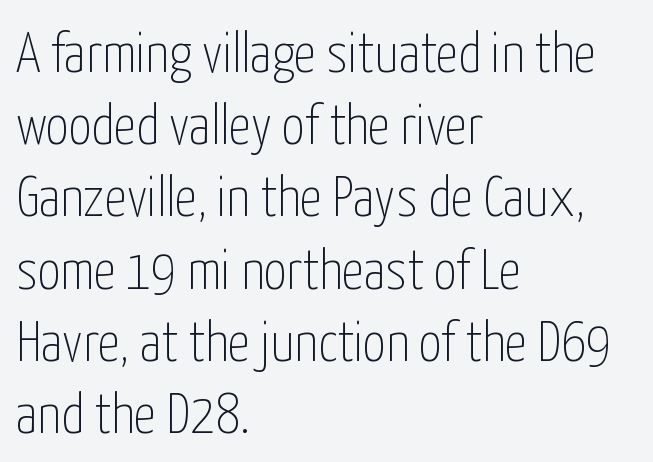
The image shows 56 px thin, condensed sans-serif type, upright; set left-aligned, normal line spacing (1.29x), normal letter spacing, not underlined; low stroke contrast and a medium x-height.
